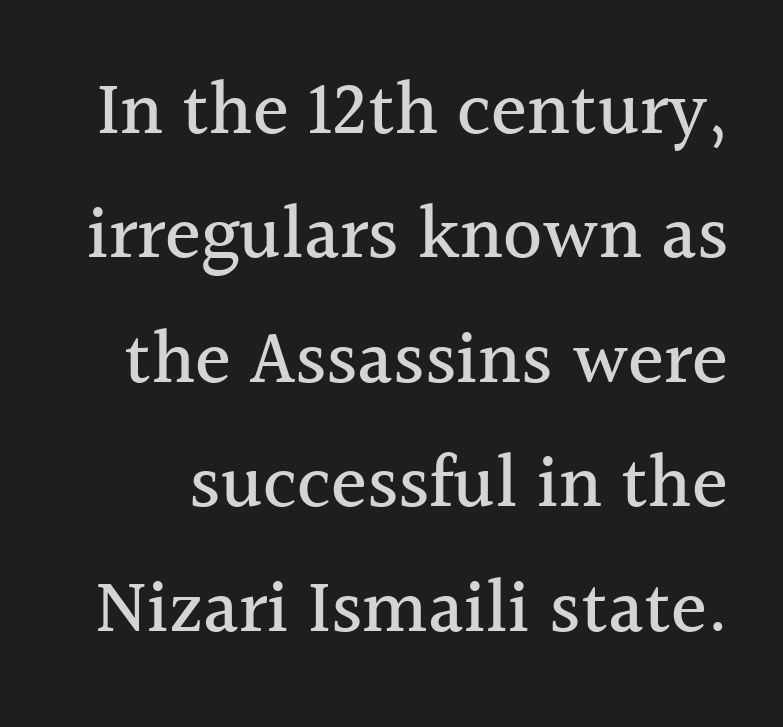
Tall strokes in this sample are plumb rather than angled. The rendering shows small feet on the letterforms — a serif design. What's the leading like? Ordinary, nothing unusual. Is this a fixed-width face? No — the glyphs have proportional, varying widths. The space beneath each line is pristine and unruled.
